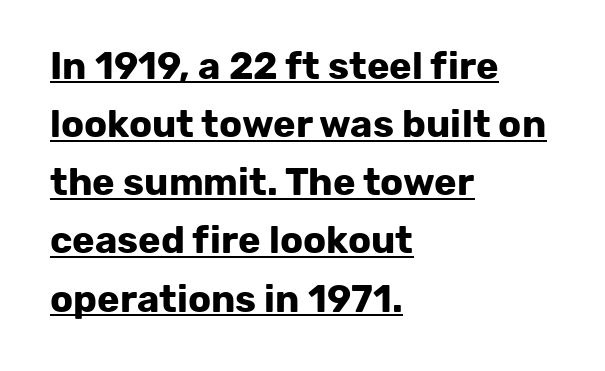
Q: Is the text bold? A: Yes.
Q: Is the text italic (slanted)? A: No, it is upright.
Q: Is the typeface a serif or a sans-serif typeface? A: Sans-serif.
Q: Is the text underlined? A: Yes.
Q: How is the paragraph aligned? A: Left-aligned.
Q: Is the spacing between letters normal or unusually wide? A: Normal.
Q: Is the spacing between lines tight, normal or loose? A: Normal.
Q: Width (condensed, normal, or wide)? A: Normal.
Q: Stroke contrast? A: Low.
Q: x-height? A: Medium.
Q: Monospaced? A: No.
